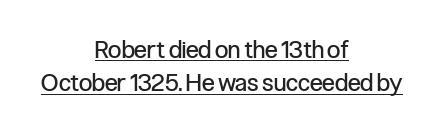
The strokes carry an ordinary text weight at most. In terms of leading, this rendering sits right in the middle. Students, note that the glyphs here touch the page at normal intervals. Centered paragraph, ragged on both sides. A typesetter would mark this as roman, not italic. The specimen includes a rule beneath the text block's lines.
